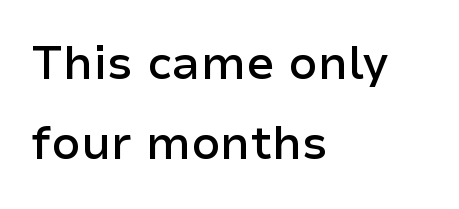
All the whitespace from short lines collects on the right. Each letter keeps its own natural width here, so spacing adapts to shape. Serif or sans? Sans — the stroke terminals are bare. Beneath every word, the page is bare.
